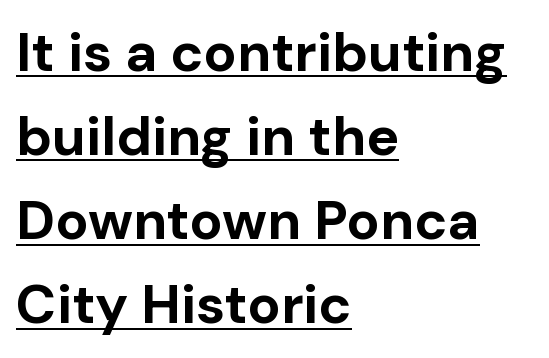
The image shows 55 px bold sans-serif type, upright; set left-aligned, normal line spacing (1.53x), normal letter spacing, underlined; low stroke contrast and a medium x-height.
